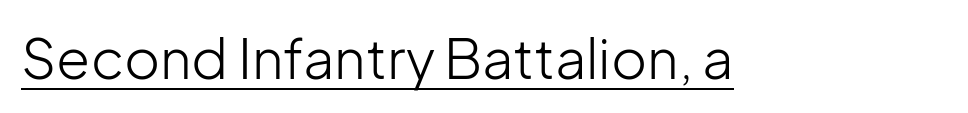
These lines are rendered in a variable-pitch font. Weight: regular or lighter. Caption: lettering with a line underneath. Does the lettering tilt? It doesn't — this is upright. You can tell from the bare stems that sans-serif type was used.
